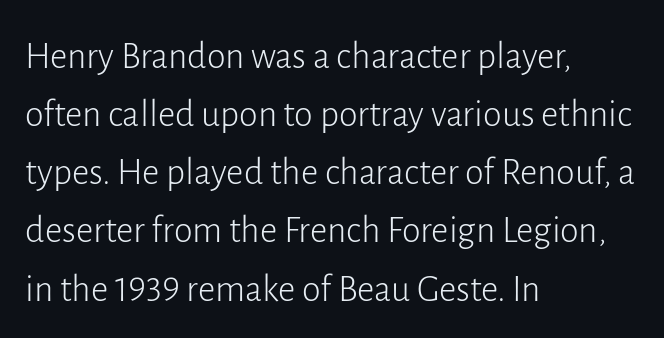
The leading is moderate, giving the passage an even texture. Compared with a centered layout, this one pins lines to the left instead. In terms of posture, this sample is upright. Here the glyphs are tracked normally, forming tight word shapes.
